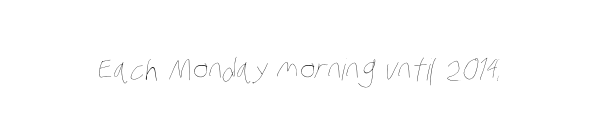
Q: Is the text bold? A: No.
Q: Is the text underlined? A: No.
Q: Is the spacing between letters normal or unusually wide? A: Normal.
Q: Width (condensed, normal, or wide)? A: Condensed.
Q: Stroke contrast? A: Low.
Q: x-height? A: Large.
Q: Monospaced? A: No.
